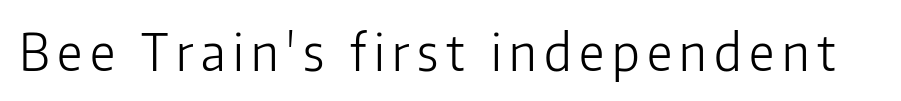
The image shows 50 px light sans-serif type, upright; set not underlined; low stroke contrast and a medium x-height.
